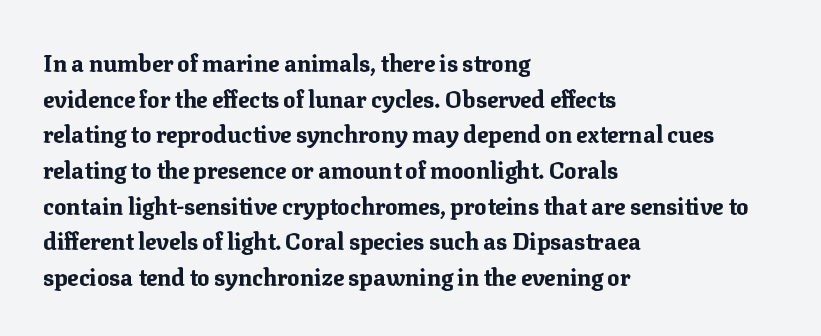
{"italic": "no", "bold": "yes", "underline": "no", "align": "left", "line_spacing": "normal", "line_spacing_ratio": 1.55, "letter_spacing": "normal", "letter_spacing_em": 0.0, "glyph_px": 23}
